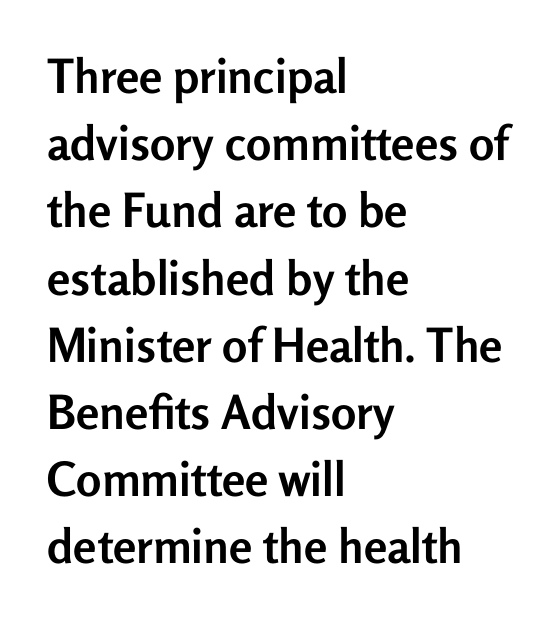
Q: Is the text bold? A: Yes.
Q: Is the text italic (slanted)? A: No, it is upright.
Q: Is the typeface a serif or a sans-serif typeface? A: Sans-serif.
Q: Is the text underlined? A: No.
Q: How is the paragraph aligned? A: Left-aligned.
Q: Is the spacing between letters normal or unusually wide? A: Normal.
Q: Is the spacing between lines tight, normal or loose? A: Normal.
Q: Width (condensed, normal, or wide)? A: Normal.
Q: Stroke contrast? A: Low.
Q: x-height? A: Medium.
Q: Monospaced? A: No.
